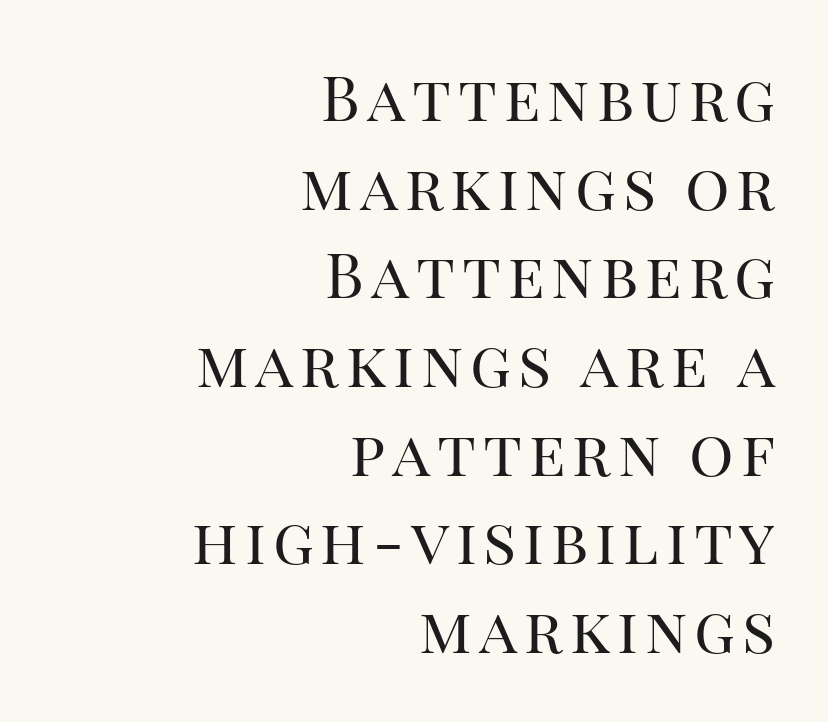
{"serif": "yes", "italic": "no", "bold": "no", "weight": "regular", "width": "normal", "stroke_contrast": "high", "x_height": "large", "monospaced": "no", "underline": "no", "align": "right", "line_spacing": "normal", "line_spacing_ratio": 1.43, "glyph_px": 62}
